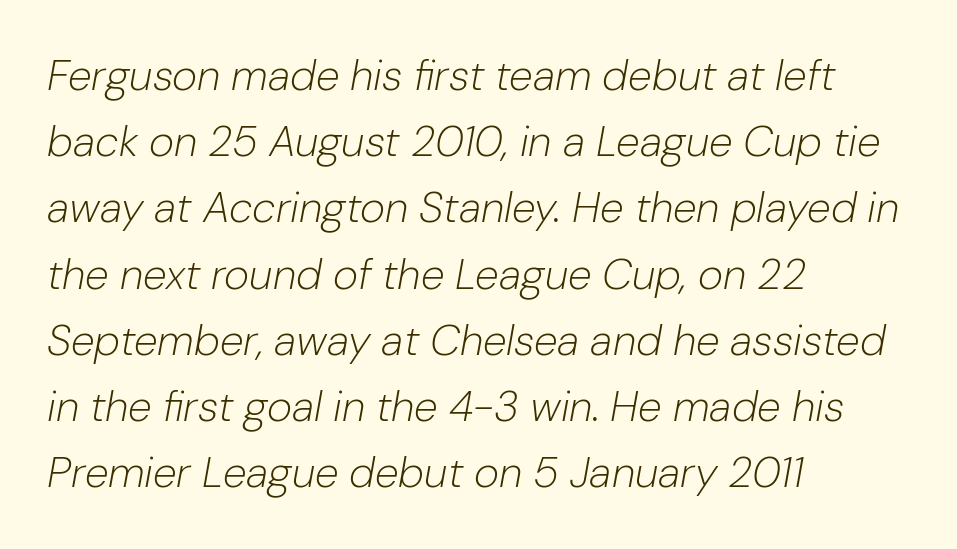
Q: Is the text bold? A: No.
Q: Is the text italic (slanted)? A: Yes, it leans right by about 10 degrees.
Q: Is the text underlined? A: No.
Q: How is the paragraph aligned? A: Left-aligned.
Q: Is the spacing between letters normal or unusually wide? A: Normal.
Q: Is the spacing between lines tight, normal or loose? A: Normal.
Q: Width (condensed, normal, or wide)? A: Normal.
Q: Stroke contrast? A: Low.
Q: x-height? A: Medium.
Q: Monospaced? A: No.
